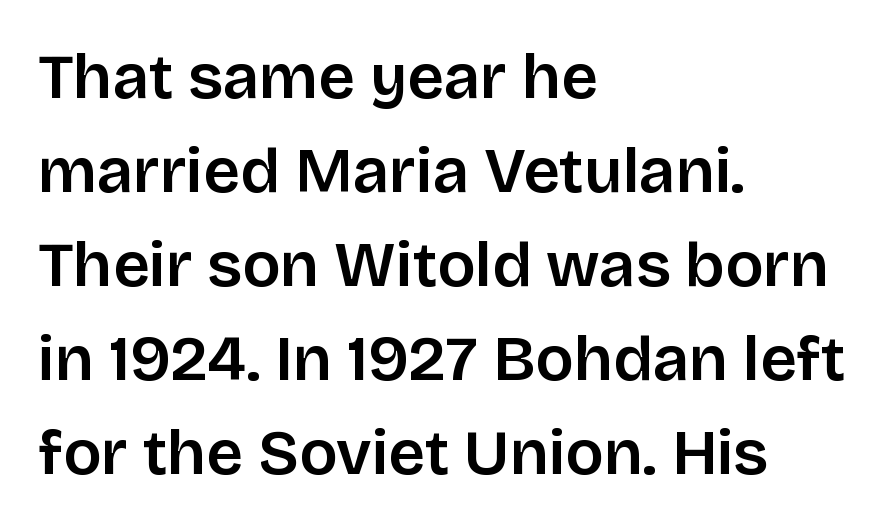
{"serif": "no", "italic": "no", "width": "normal", "stroke_contrast": "low", "x_height": "large", "monospaced": "no", "underline": "no", "align": "left", "line_spacing": "normal", "line_spacing_ratio": 1.47, "letter_spacing": "normal", "letter_spacing_em": 0.0, "glyph_px": 64}
